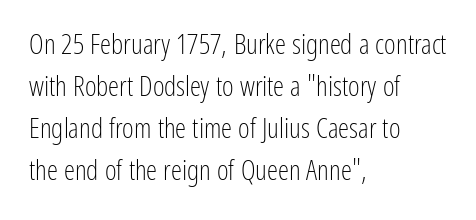
{"serif": "no", "italic": "no", "bold": "no", "weight": "light", "width": "condensed", "stroke_contrast": "low", "x_height": "medium", "monospaced": "no", "underline": "no", "align": "left", "line_spacing": "normal", "line_spacing_ratio": 1.5, "letter_spacing": "normal", "letter_spacing_em": 0.0, "glyph_px": 28}
